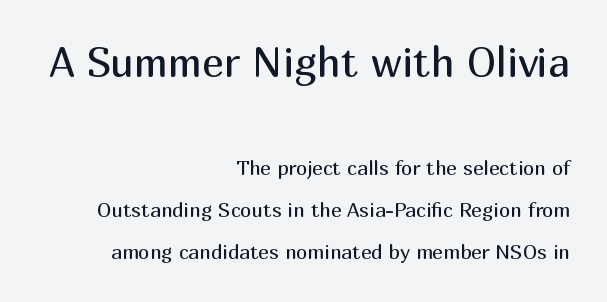
{"serif": "no", "italic": "no", "bold": "no", "weight": "regular", "width": "normal", "stroke_contrast": "medium", "x_height": "medium", "monospaced": "no", "underline": "no", "align": "right", "line_spacing": "loose", "line_spacing_ratio": 2.09, "letter_spacing": "normal", "letter_spacing_em": 0.0, "larger_block": "first", "size_ratio": 2.05, "glyph_px": 41}
